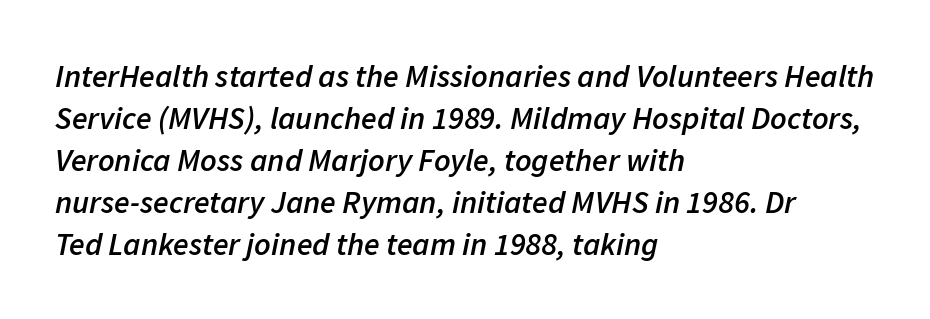
The image shows 32 px semibold type, italic (leaning right); set left-aligned, normal line spacing (1.31x), normal letter spacing, not underlined; low stroke contrast and a medium x-height.
